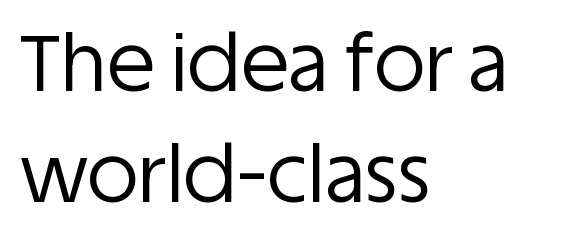
Q: Is the text bold? A: No.
Q: Is the text italic (slanted)? A: No, it is upright.
Q: Is the typeface a serif or a sans-serif typeface? A: Sans-serif.
Q: Is the text underlined? A: No.
Q: How is the paragraph aligned? A: Left-aligned.
Q: Is the spacing between letters normal or unusually wide? A: Normal.
Q: Is the spacing between lines tight, normal or loose? A: Normal.
Q: Width (condensed, normal, or wide)? A: Normal.
Q: Stroke contrast? A: Low.
Q: x-height? A: Large.
Q: Monospaced? A: No.
